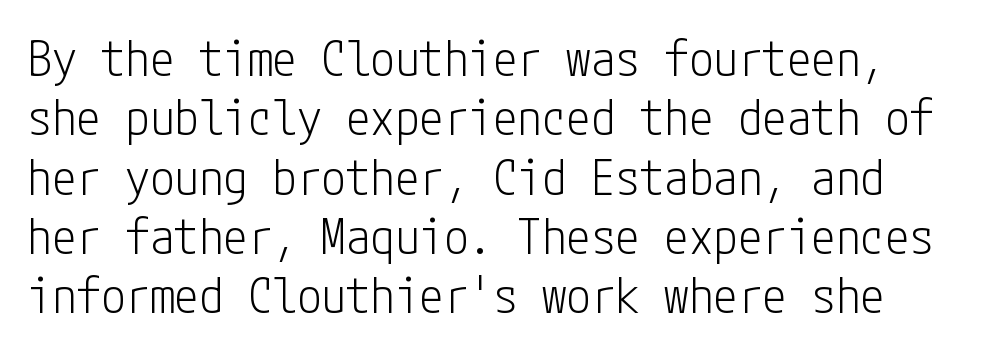
Q: Is the text bold? A: No.
Q: Is the text italic (slanted)? A: No, it is upright.
Q: Is the typeface a serif or a sans-serif typeface? A: Sans-serif.
Q: Is the text underlined? A: No.
Q: Is the spacing between letters normal or unusually wide? A: Normal.
Q: Width (condensed, normal, or wide)? A: Condensed.
Q: Stroke contrast? A: Low.
Q: x-height? A: Medium.
